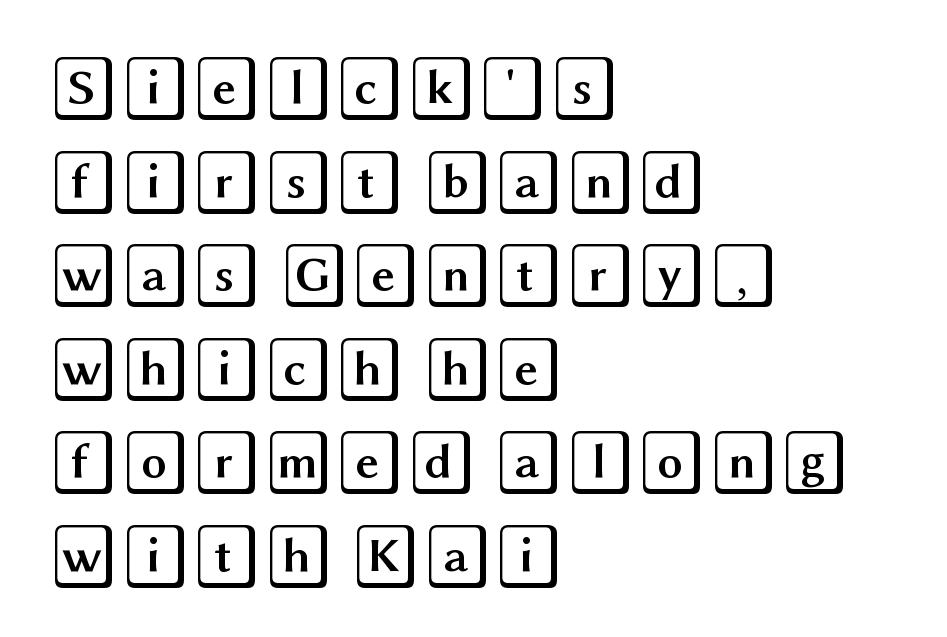
The image shows 65 px wide type, upright; set left-aligned, normal line spacing (1.44x), normal letter spacing, not underlined; a large x-height.
